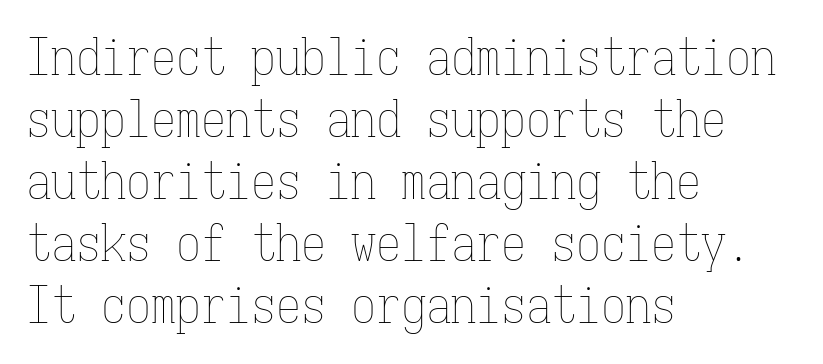
{"italic": "no", "bold": "no", "weight": "thin", "width": "condensed", "stroke_contrast": "low", "x_height": "medium", "monospaced": "yes", "underline": "no", "align": "left", "line_spacing_ratio": 1.24, "letter_spacing": "normal", "letter_spacing_em": 0.0, "glyph_px": 50}
